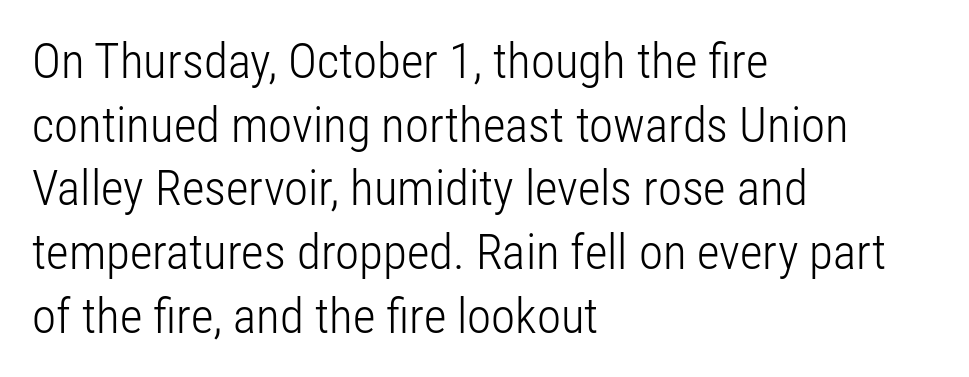
{"serif": "no", "italic": "no", "bold": "no", "weight": "light", "width": "condensed", "stroke_contrast": "low", "x_height": "medium", "monospaced": "no", "underline": "no", "align": "left", "line_spacing": "normal", "line_spacing_ratio": 1.3, "letter_spacing": "normal", "letter_spacing_em": 0.0, "glyph_px": 49}
